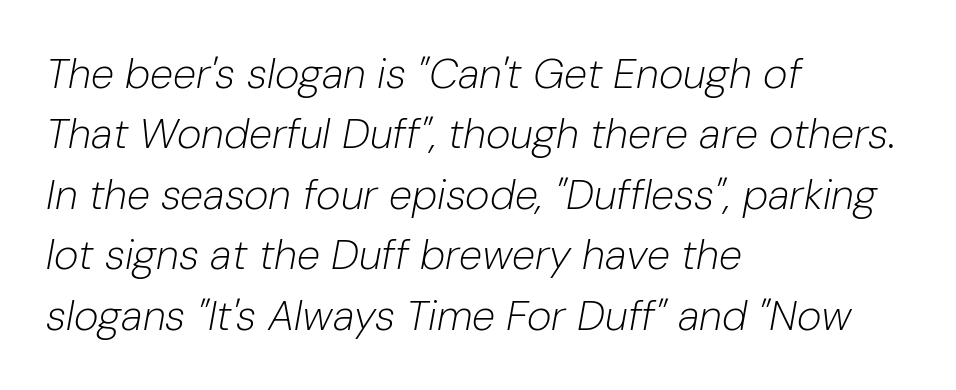
{"italic": "yes", "lean": "right", "slant_degrees": 10, "bold": "no", "weight": "light", "width": "normal", "stroke_contrast": "low", "x_height": "medium", "monospaced": "no", "underline": "no", "align": "left", "line_spacing": "normal", "line_spacing_ratio": 1.44, "letter_spacing": "normal", "letter_spacing_em": 0.0, "glyph_px": 42}
